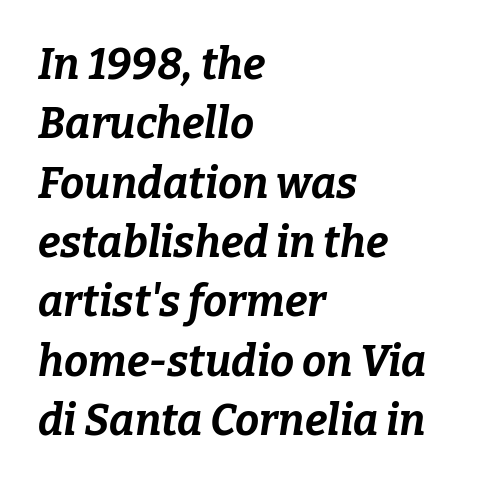
{"italic": "yes", "lean": "right", "slant_degrees": 9, "bold": "yes", "weight": "bold", "width": "normal", "stroke_contrast": "low", "x_height": "medium", "monospaced": "no", "underline": "no", "align": "left", "line_spacing": "normal", "line_spacing_ratio": 1.38, "letter_spacing": "normal", "letter_spacing_em": 0.0, "glyph_px": 43}
